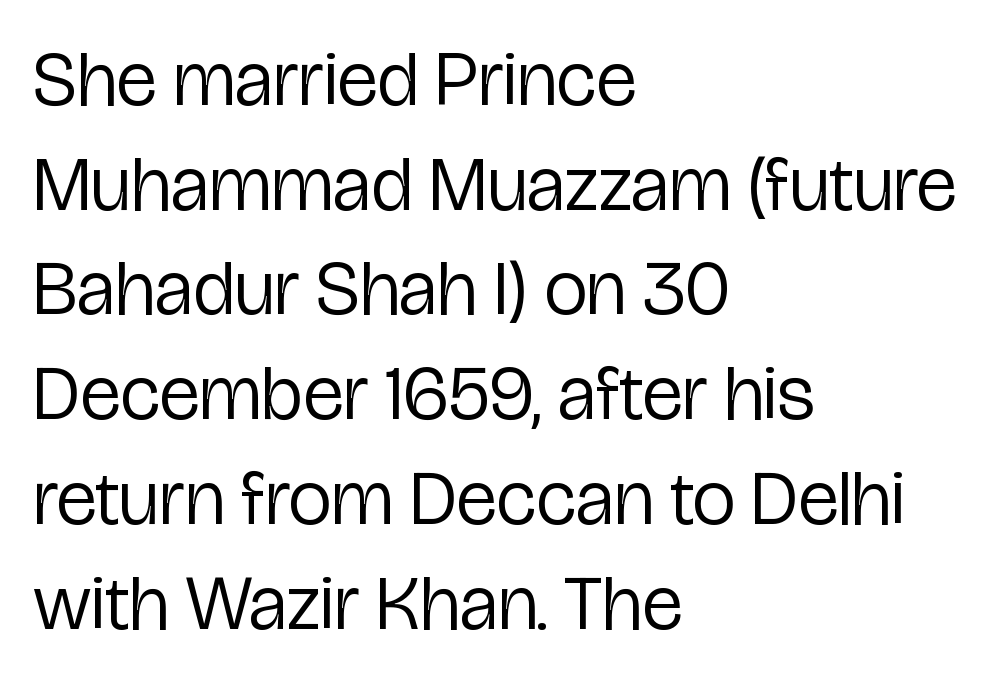
{"serif": "no", "italic": "no", "bold": "no", "weight": "regular", "width": "condensed", "stroke_contrast": "low", "x_height": "medium", "monospaced": "no", "underline": "no", "align": "left", "line_spacing": "normal", "line_spacing_ratio": 1.36, "letter_spacing": "normal", "letter_spacing_em": 0.0, "glyph_px": 77}
